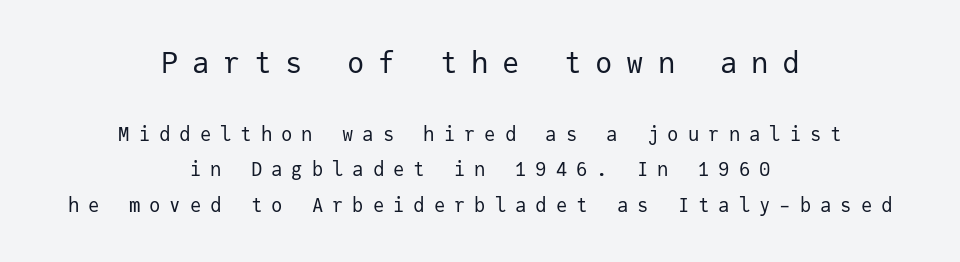
{"serif": "no", "italic": "no", "bold": "no", "weight": "regular", "width": "normal", "stroke_contrast": "low", "x_height": "medium", "monospaced": "yes", "underline": "no", "align": "center", "line_spacing_ratio": 1.86, "letter_spacing": "wide", "letter_spacing_em": 0.47, "larger_block": "first", "size_ratio": 1.53, "glyph_px": 29}
